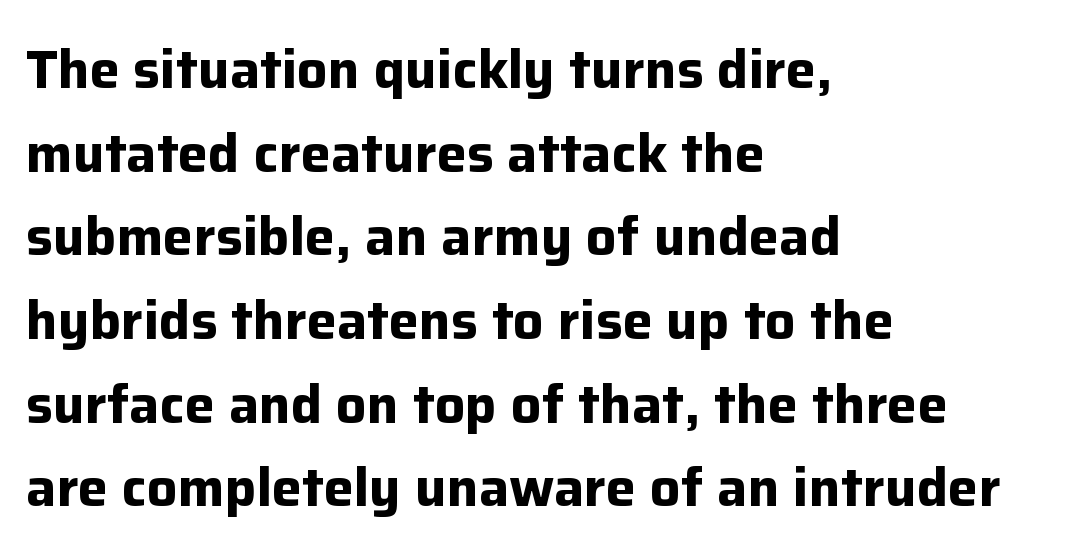
The image shows 54 px bold sans-serif type, upright; set left-aligned, normal line spacing (1.55x), normal letter spacing, not underlined; low stroke contrast and a medium x-height.
